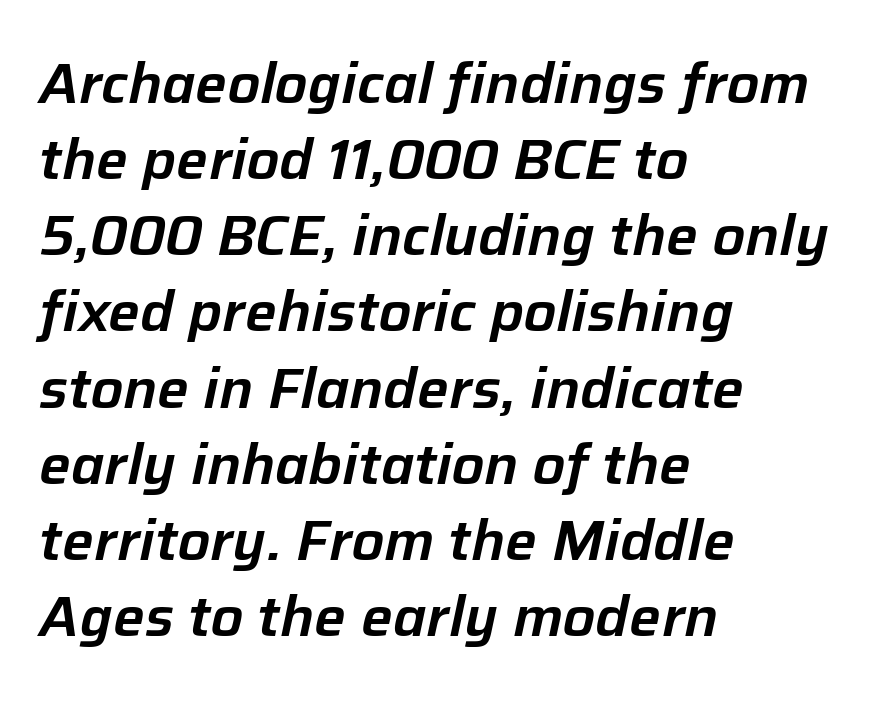
How would I describe the line gaps? Plain and ordinary. The rendering uses natural spacing where letterforms have individual widths. One-word summary of the alignment: left. Observe the lean: these are italic letterforms. No word sits above an underline. How are the letters spaced? Ordinarily, with no added tracking.
